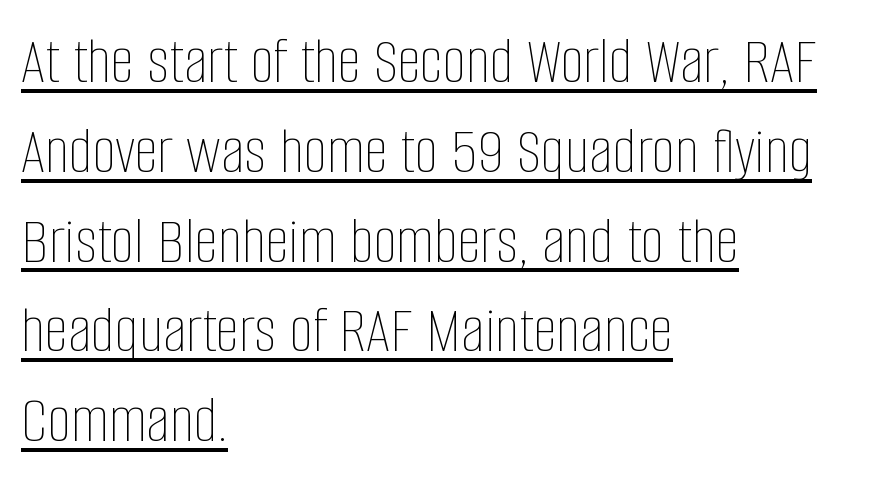
{"italic": "no", "bold": "no", "weight": "thin", "width": "condensed", "stroke_contrast": "low", "x_height": "large", "monospaced": "no", "underline": "yes", "align": "left", "line_spacing": "normal", "line_spacing_ratio": 1.34, "letter_spacing": "normal", "letter_spacing_em": 0.0, "glyph_px": 67}
